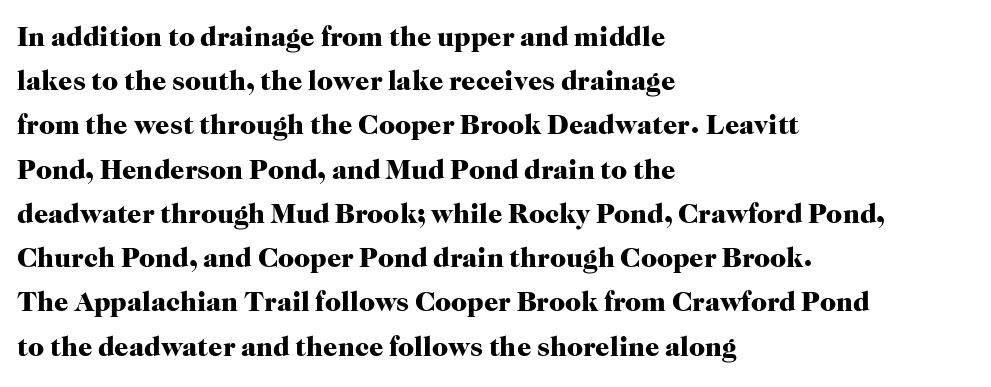
Q: Is the text bold? A: Yes.
Q: Is the text italic (slanted)? A: No, it is upright.
Q: Is the typeface a serif or a sans-serif typeface? A: Serif.
Q: Is the text underlined? A: No.
Q: How is the paragraph aligned? A: Left-aligned.
Q: Is the spacing between letters normal or unusually wide? A: Normal.
Q: Is the spacing between lines tight, normal or loose? A: Normal.
Q: Width (condensed, normal, or wide)? A: Normal.
Q: Stroke contrast? A: High.
Q: x-height? A: Medium.
Q: Monospaced? A: No.
